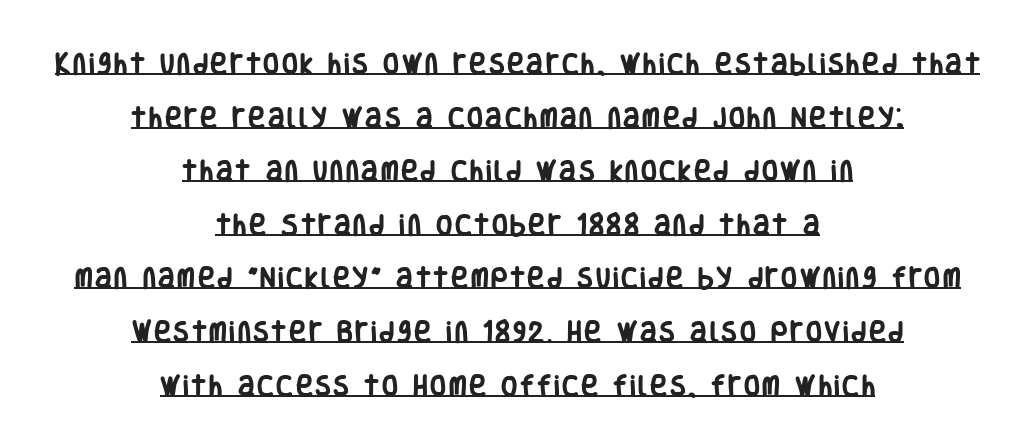
Q: Is the text bold? A: Yes.
Q: Is the text italic (slanted)? A: No, it is upright.
Q: Is the text underlined? A: Yes.
Q: How is the paragraph aligned? A: Centered.
Q: Is the spacing between lines tight, normal or loose? A: Loose.
